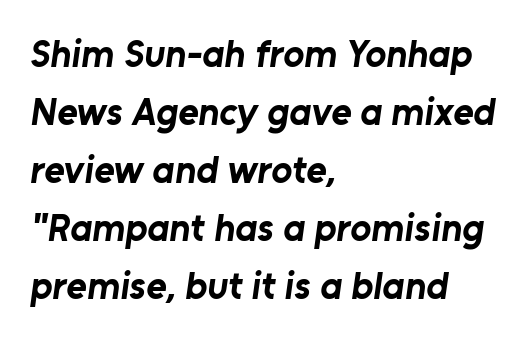
The image shows 39 px bold sans-serif type; set left-aligned, normal line spacing (1.49x), normal letter spacing, not underlined; low stroke contrast and a medium x-height.
